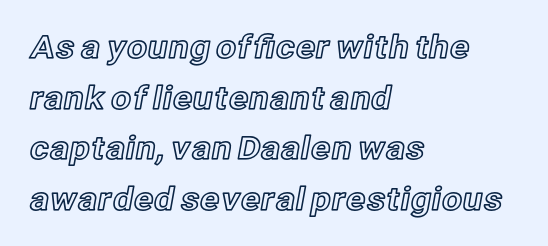
Q: Is the text italic (slanted)? A: Yes.
Q: Is the text underlined? A: No.
Q: How is the paragraph aligned? A: Left-aligned.
Q: Is the spacing between letters normal or unusually wide? A: Normal.
Q: Is the spacing between lines tight, normal or loose? A: Normal.
Q: Width (condensed, normal, or wide)? A: Normal.
Q: x-height? A: Medium.
Q: Monospaced? A: No.
